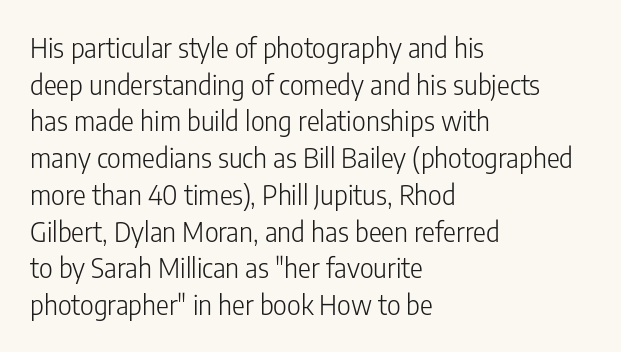
Q: Is the text bold? A: No.
Q: Is the text italic (slanted)? A: No, it is upright.
Q: Is the text underlined? A: No.
Q: How is the paragraph aligned? A: Left-aligned.
Q: Is the spacing between letters normal or unusually wide? A: Normal.
Q: Is the spacing between lines tight, normal or loose? A: Normal.
